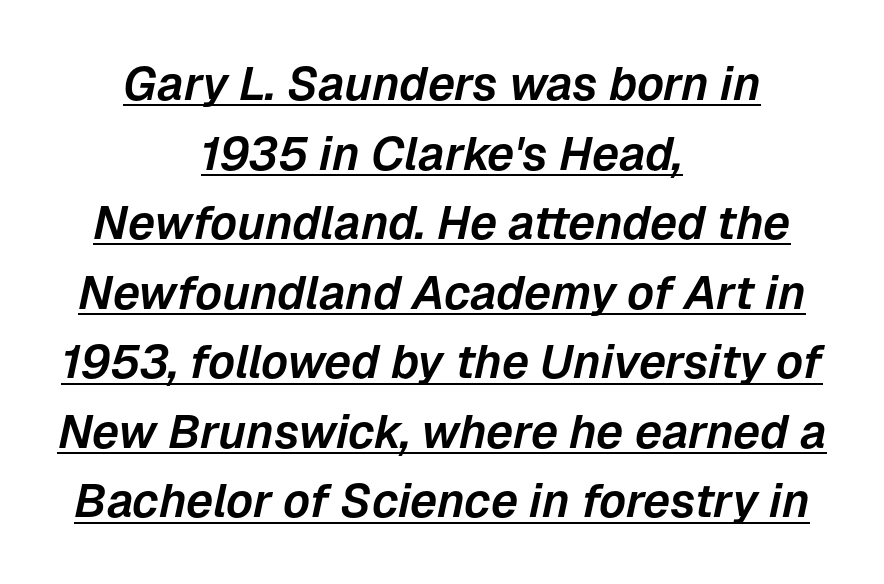
Do the characters align in a grid? No, the font is proportional. The axis of the letterforms is tilted away from vertical. If you folded the block vertically in half, each line would mirror itself in length. Beneath each row of characters lies a ruled line. Default kerning and tracking; the words read as compact shapes. Leading matches the norm, producing a regular column.
